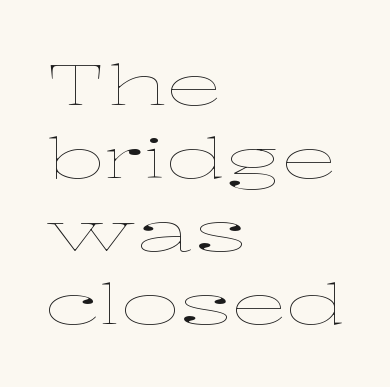
Layout note: lines flush left. Ink coverage per letter is moderate at most. These lines are rendered in a variable-pitch font. When letters stand straight like this, we call the style roman or upright. Letters rest on an invisible, unmarked baseline. The rendering keeps characters at their native spacing.
